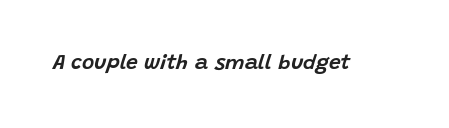
The baseline area is clear. Here the glyphs are tracked normally, forming tight word shapes. Rendered with sloped, italic letterforms.
